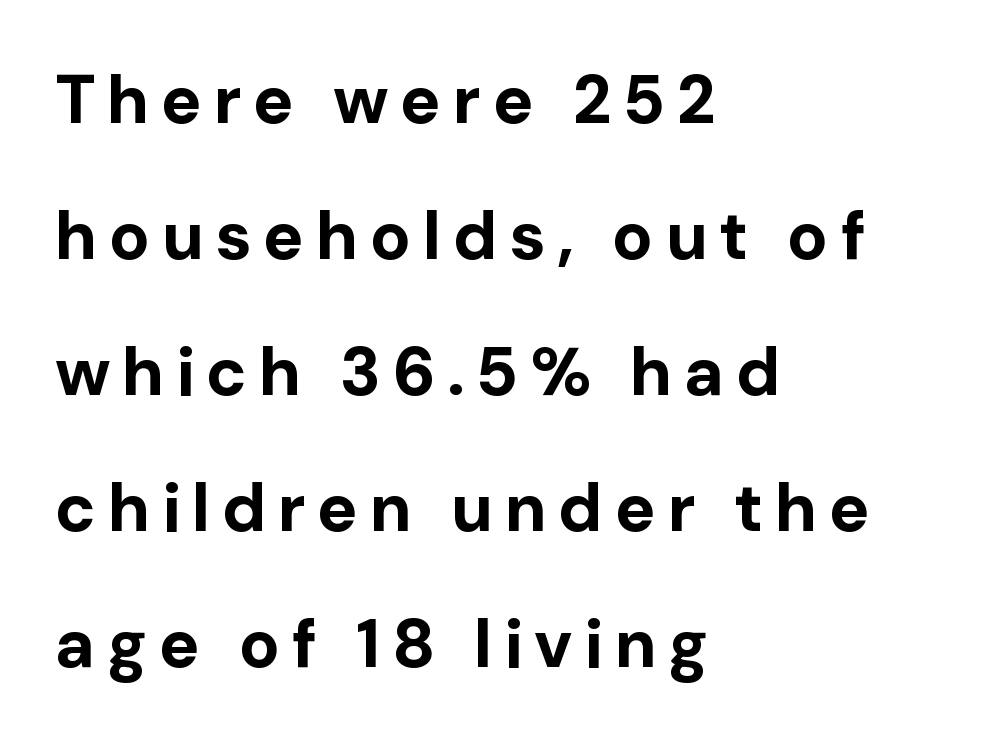
Q: Is the text bold? A: Yes.
Q: Is the text italic (slanted)? A: No, it is upright.
Q: Is the typeface a serif or a sans-serif typeface? A: Sans-serif.
Q: Is the text underlined? A: No.
Q: How is the paragraph aligned? A: Left-aligned.
Q: Is the spacing between lines tight, normal or loose? A: Loose.
Q: Width (condensed, normal, or wide)? A: Normal.
Q: Stroke contrast? A: Low.
Q: x-height? A: Medium.
Q: Monospaced? A: No.
